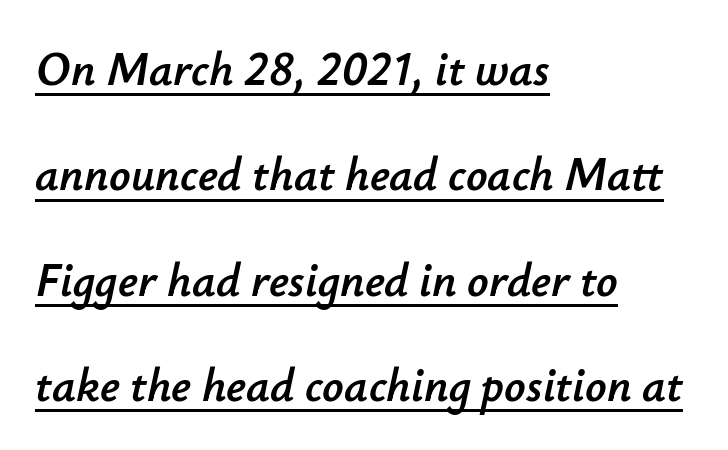
The image shows 47 px text type, italic (leaning right); set left-aligned, loose line spacing (2.24x), normal letter spacing, underlined; low stroke contrast and a small x-height.
